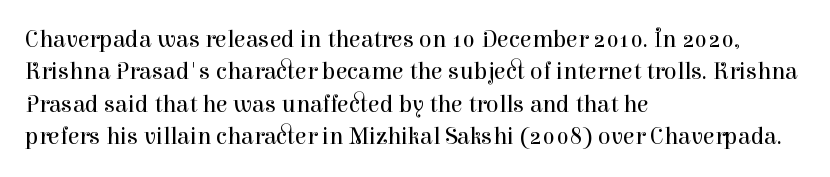
{"italic": "no", "bold": "no", "underline": "no", "align": "left", "line_spacing": "normal", "line_spacing_ratio": 1.35, "letter_spacing": "normal", "letter_spacing_em": 0.0, "glyph_px": 24}
